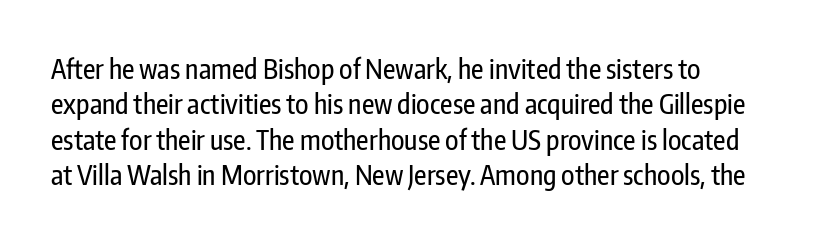
{"italic": "no", "underline": "no", "line_spacing": "normal", "line_spacing_ratio": 1.31, "letter_spacing": "normal", "letter_spacing_em": 0.0, "glyph_px": 27}
